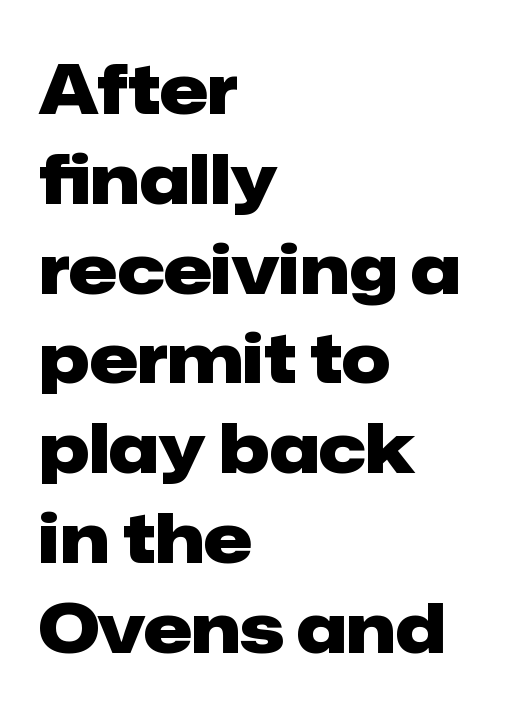
Q: Is the text bold? A: Yes.
Q: Is the text italic (slanted)? A: No, it is upright.
Q: Is the typeface a serif or a sans-serif typeface? A: Sans-serif.
Q: Is the text underlined? A: No.
Q: How is the paragraph aligned? A: Left-aligned.
Q: Is the spacing between letters normal or unusually wide? A: Normal.
Q: Is the spacing between lines tight, normal or loose? A: Normal.
Q: Width (condensed, normal, or wide)? A: Normal.
Q: Stroke contrast? A: Low.
Q: x-height? A: Medium.
Q: Monospaced? A: No.
